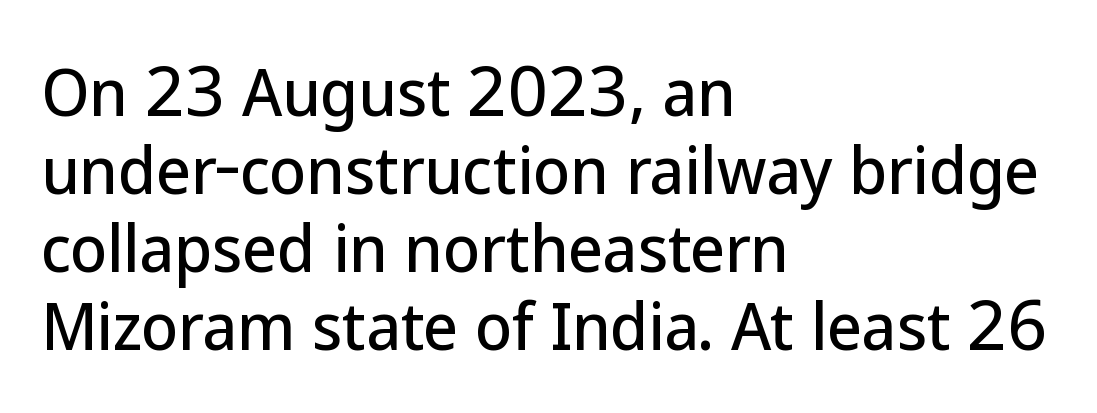
{"serif": "no", "italic": "no", "width": "normal", "stroke_contrast": "low", "x_height": "medium", "monospaced": "no", "underline": "no", "align": "left", "line_spacing": "normal", "line_spacing_ratio": 1.28, "letter_spacing": "normal", "letter_spacing_em": 0.0, "glyph_px": 61}
